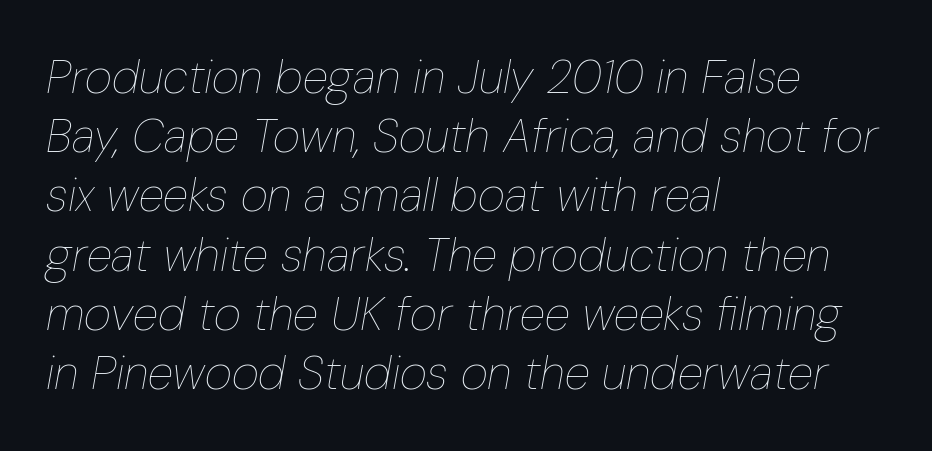
Q: Is the text bold? A: No.
Q: Is the text italic (slanted)? A: Yes, it leans right by about 10 degrees.
Q: Is the text underlined? A: No.
Q: How is the paragraph aligned? A: Left-aligned.
Q: Is the spacing between letters normal or unusually wide? A: Normal.
Q: Is the spacing between lines tight, normal or loose? A: Normal.
Q: Width (condensed, normal, or wide)? A: Condensed.
Q: Stroke contrast? A: Low.
Q: x-height? A: Medium.
Q: Monospaced? A: No.
